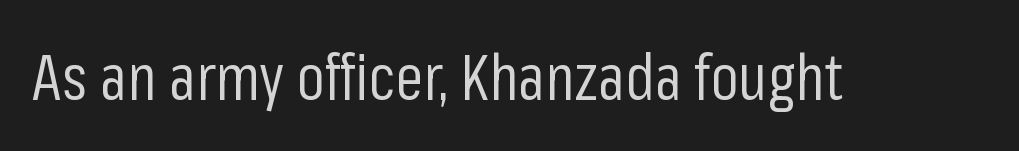
The image shows 63 px regular-weight, condensed sans-serif type, upright; set normal letter spacing, not underlined; low stroke contrast and a medium x-height.
